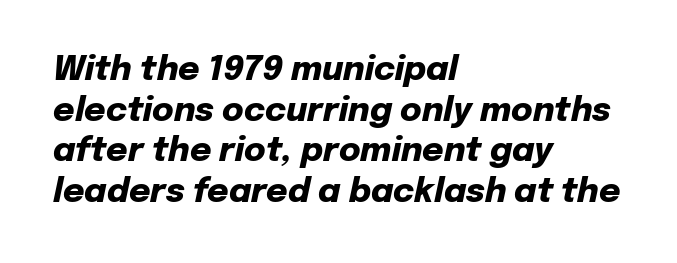
Q: Is the text bold? A: Yes.
Q: Is the text italic (slanted)? A: Yes, it leans right by about 12 degrees.
Q: Is the text underlined? A: No.
Q: How is the paragraph aligned? A: Left-aligned.
Q: Is the spacing between letters normal or unusually wide? A: Normal.
Q: Width (condensed, normal, or wide)? A: Normal.
Q: Stroke contrast? A: Low.
Q: x-height? A: Medium.
Q: Monospaced? A: No.
